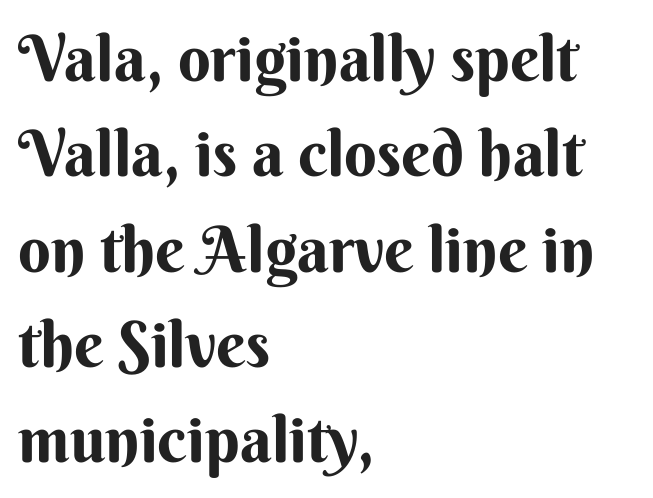
Letter spacing: default. Any mark beneath the type? The region is blank. If you measured baseline to baseline, you'd find a middling distance. Think of a printed novel: that variable character pitch is what you see here. Typographic density is high because the face is bold. These lines stack with their left ends in a neat column.
